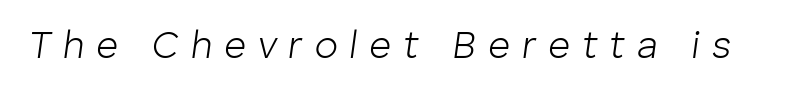
The image shows 38 px light type, italic (leaning right); set unusually wide letter spacing (+0.31 em), not underlined; low stroke contrast and a medium x-height.
